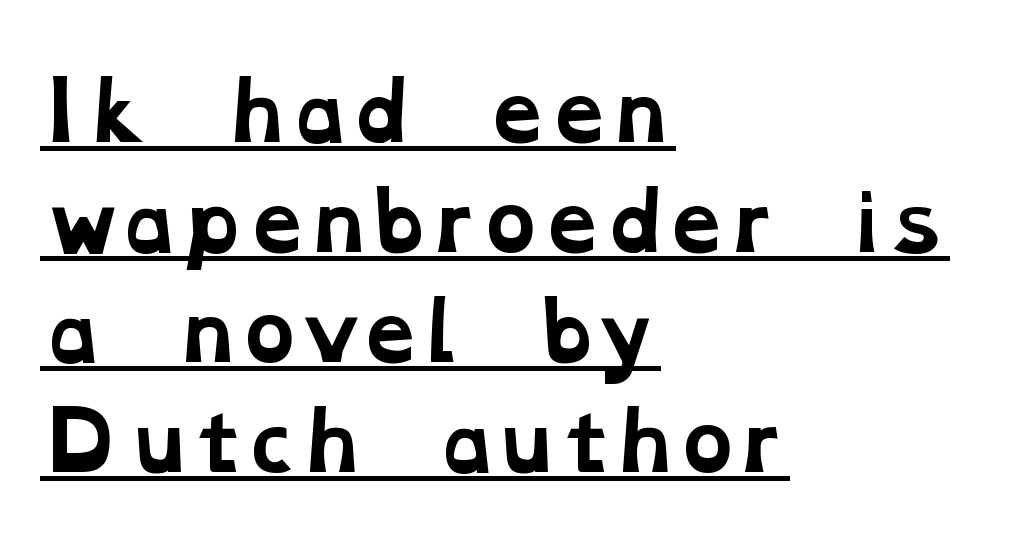
The image shows 78 px bold, wide serif type; set left-aligned, normal line spacing (1.41x), normal letter spacing, underlined; low stroke contrast and a medium x-height.
